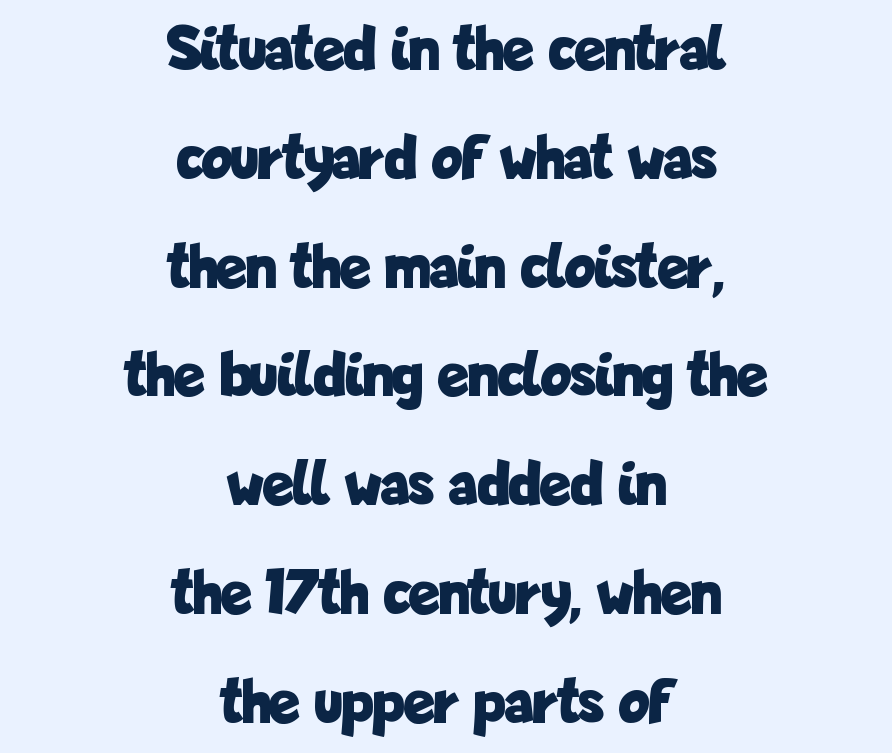
Q: Is the text bold? A: Yes.
Q: Is the text italic (slanted)? A: No, it is upright.
Q: Is the typeface a serif or a sans-serif typeface? A: Sans-serif.
Q: Is the text underlined? A: No.
Q: How is the paragraph aligned? A: Centered.
Q: Is the spacing between letters normal or unusually wide? A: Normal.
Q: Is the spacing between lines tight, normal or loose? A: Normal.
Q: Width (condensed, normal, or wide)? A: Condensed.
Q: Stroke contrast? A: Low.
Q: x-height? A: Medium.
Q: Monospaced? A: No.
